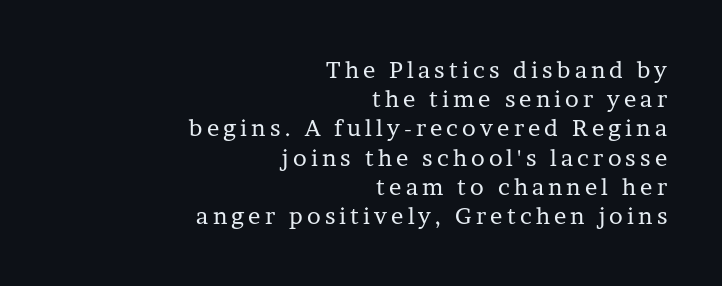
{"italic": "no", "bold": "no", "underline": "no", "align": "right", "line_spacing": "normal", "line_spacing_ratio": 1.27, "glyph_px": 23}
